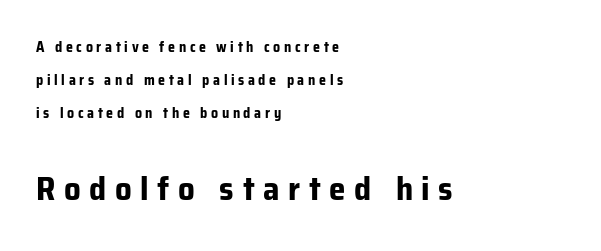
Q: Is the text bold? A: Yes.
Q: Is the text italic (slanted)? A: No, it is upright.
Q: Is the typeface a serif or a sans-serif typeface? A: Sans-serif.
Q: Is the text underlined? A: No.
Q: How is the paragraph aligned? A: Left-aligned.
Q: Is the spacing between letters normal or unusually wide? A: Unusually wide.
Q: Is the spacing between lines tight, normal or loose? A: Loose.
Q: Which block of text is set in a larger size, the first (top) or the second (bottom)? A: The second (bottom) one.
Q: Width (condensed, normal, or wide)? A: Normal.
Q: Stroke contrast? A: Low.
Q: x-height? A: Medium.
Q: Monospaced? A: No.
